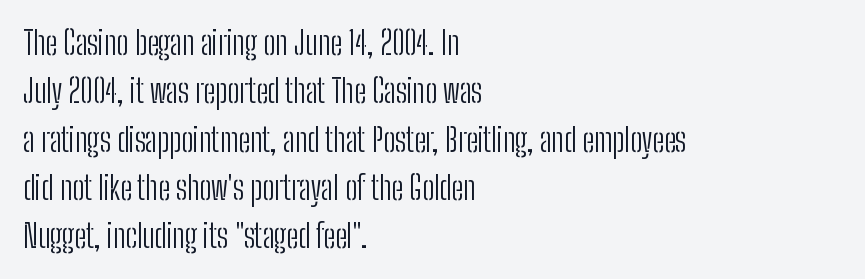
This is roman type, the default non-slanted kind. Stems and bowls with no extra thickness — not bold. The rendering uses natural spacing where letterforms have individual widths. How are the letters spaced? Ordinarily, with no added tracking. Descender tails drop into unmarked territory.
